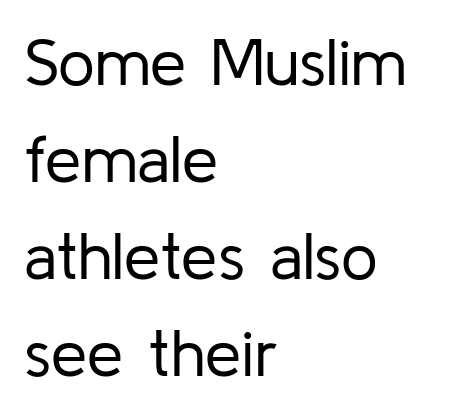
{"serif": "no", "italic": "no", "bold": "no", "weight": "regular", "width": "normal", "stroke_contrast": "low", "x_height": "medium", "monospaced": "no", "underline": "no", "align": "left", "line_spacing": "normal", "line_spacing_ratio": 1.49, "letter_spacing": "normal", "letter_spacing_em": 0.0, "glyph_px": 65}
